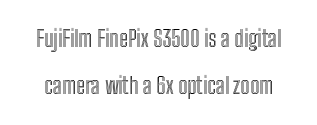
{"italic": "no", "underline": "no", "line_spacing": "loose", "line_spacing_ratio": 2.14, "letter_spacing": "normal", "letter_spacing_em": 0.0, "glyph_px": 22}
